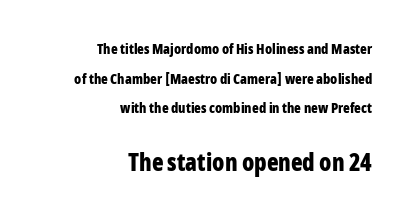
The image shows 24 px bold type, upright; set right-aligned, loose line spacing (2.11x), normal letter spacing, not underlined; the second (bottom) block is 1.71x larger.
